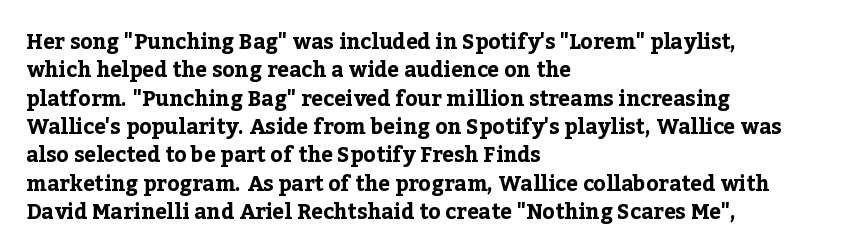
Q: Is the text bold? A: Yes.
Q: Is the text italic (slanted)? A: No, it is upright.
Q: Is the text underlined? A: No.
Q: How is the paragraph aligned? A: Left-aligned.
Q: Is the spacing between letters normal or unusually wide? A: Normal.
Q: Is the spacing between lines tight, normal or loose? A: Normal.
